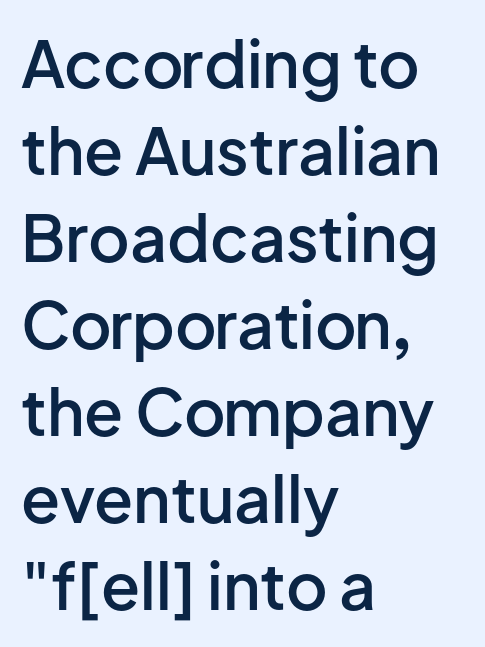
{"serif": "no", "italic": "no", "bold": "semi", "weight": "semibold", "width": "normal", "stroke_contrast": "low", "x_height": "medium", "monospaced": "no", "underline": "no", "align": "left", "line_spacing": "normal", "line_spacing_ratio": 1.36, "letter_spacing": "normal", "letter_spacing_em": 0.0, "glyph_px": 64}
